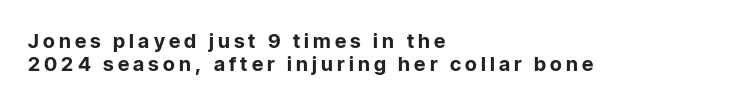
Plain, unruled lines of type. Weight: bold. If you drew a ruler down the left edge, every line would touch it. Nope, not italic — everything's standing straight. The horizontal fit of the characters is loose and conspicuously gappy.
